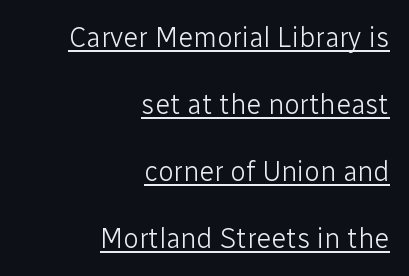
{"serif": "no", "italic": "no", "bold": "no", "weight": "light", "width": "normal", "stroke_contrast": "low", "x_height": "medium", "monospaced": "no", "underline": "yes", "align": "right", "line_spacing": "loose", "line_spacing_ratio": 2.39, "letter_spacing": "normal", "letter_spacing_em": 0.0, "glyph_px": 28}
